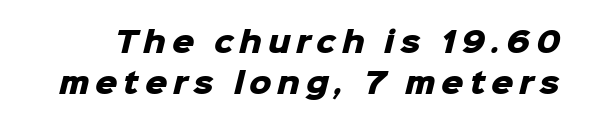
The image shows 28 px heavy sans-serif type; set normal line spacing (1.47x), unusually wide letter spacing (+0.2 em), not underlined; low stroke contrast and a medium x-height.
